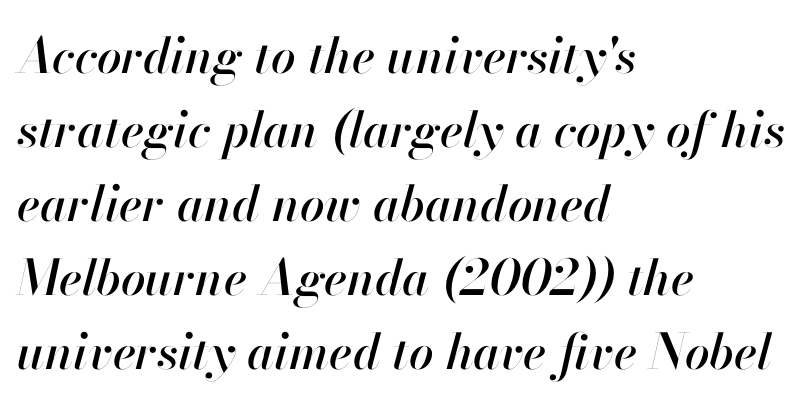
Q: Is the text italic (slanted)? A: Yes, it leans right by about 13 degrees.
Q: Is the text underlined? A: No.
Q: How is the paragraph aligned? A: Left-aligned.
Q: Is the spacing between letters normal or unusually wide? A: Normal.
Q: Is the spacing between lines tight, normal or loose? A: Normal.
Q: Width (condensed, normal, or wide)? A: Normal.
Q: Stroke contrast? A: High.
Q: x-height? A: Small.
Q: Monospaced? A: No.
